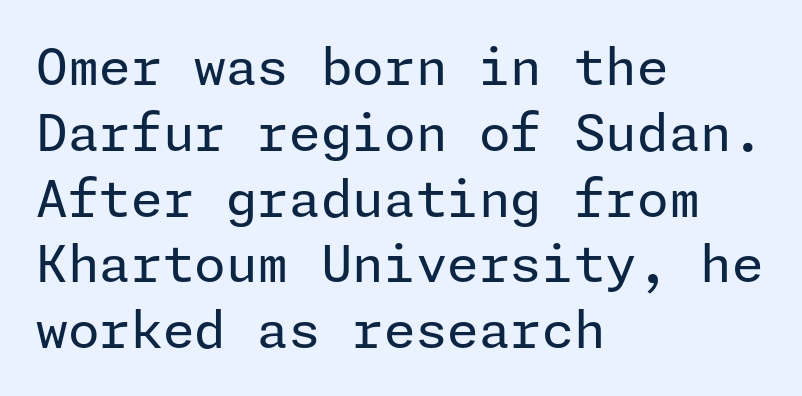
{"serif": "no", "italic": "no", "bold": "no", "weight": "regular", "width": "normal", "stroke_contrast": "low", "x_height": "medium", "underline": "no", "align": "left", "line_spacing": "normal", "line_spacing_ratio": 1.29, "letter_spacing": "normal", "letter_spacing_em": 0.0, "glyph_px": 51}
